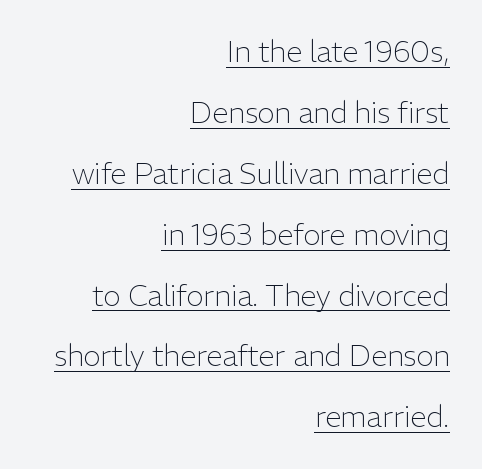
Compared with typical paragraphs, the rows here are farther apart. The letterforms sit shoulder to shoulder at normal distance. Notice how the stems are strictly vertical — no italics here. The lines in this sample share a right terminus and differ only in where they begin. Note the varied advance widths — an 'i' is clearly narrower than an 'm'. Decoration check: the copy is underlined.
